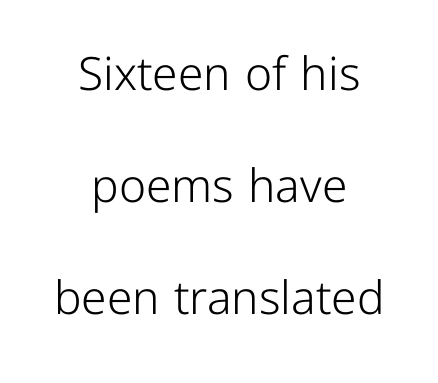
The image shows 46 px light sans-serif type, upright; set centered, loose line spacing (2.44x), normal letter spacing, not underlined; low stroke contrast and a medium x-height.
